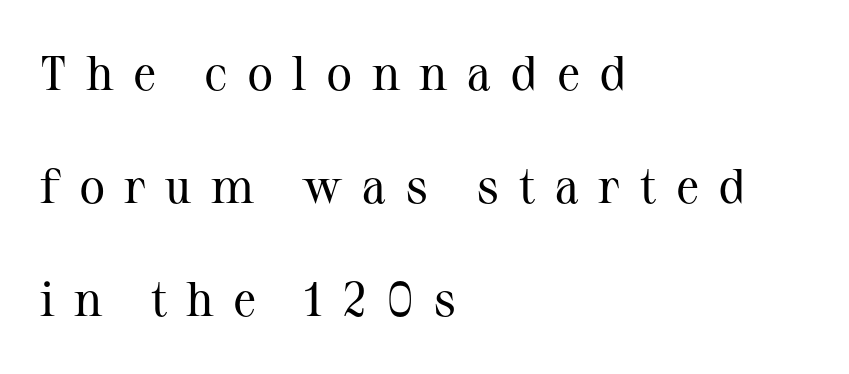
Look at the tracking — it's clearly loosened, letters drifting apart. Unlike a clean sans, this face finishes its strokes with serifs. Leading: increased. Decoration check: the copy has no underline. Line starts are locked; line ends wander.
